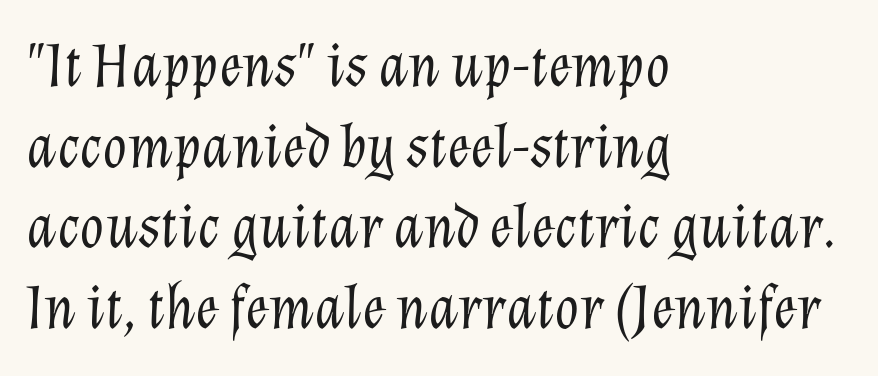
{"italic": "yes", "lean": "right", "slant_degrees": 12, "bold": "no", "weight": "light", "width": "normal", "stroke_contrast": "low", "x_height": "medium", "monospaced": "no", "underline": "no", "align": "left", "line_spacing": "normal", "line_spacing_ratio": 1.28, "letter_spacing": "normal", "letter_spacing_em": 0.0, "glyph_px": 63}
